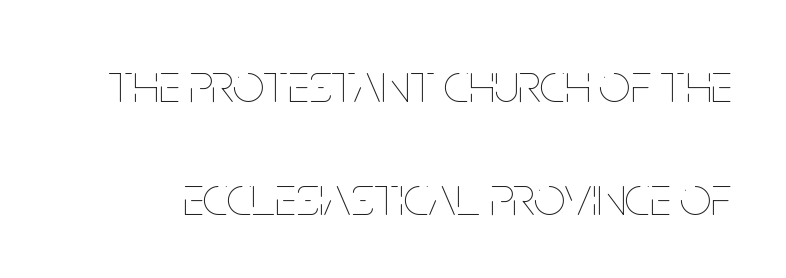
{"italic": "no", "bold": "no", "weight": "thin", "width": "condensed", "stroke_contrast": "low", "x_height": "large", "monospaced": "no", "underline": "no", "line_spacing": "loose", "line_spacing_ratio": 2.01, "letter_spacing": "normal", "letter_spacing_em": 0.0, "glyph_px": 56}
